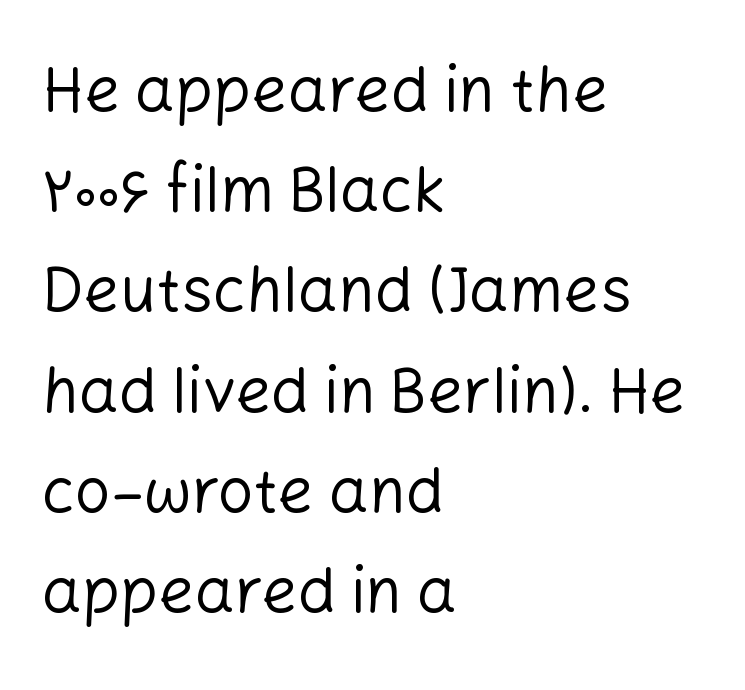
Q: Is the text bold? A: No.
Q: Is the text italic (slanted)? A: No, it is upright.
Q: Is the typeface a serif or a sans-serif typeface? A: Sans-serif.
Q: Is the text underlined? A: No.
Q: How is the paragraph aligned? A: Left-aligned.
Q: Is the spacing between letters normal or unusually wide? A: Normal.
Q: Is the spacing between lines tight, normal or loose? A: Normal.
Q: Width (condensed, normal, or wide)? A: Normal.
Q: Stroke contrast? A: Low.
Q: x-height? A: Medium.
Q: Monospaced? A: No.
